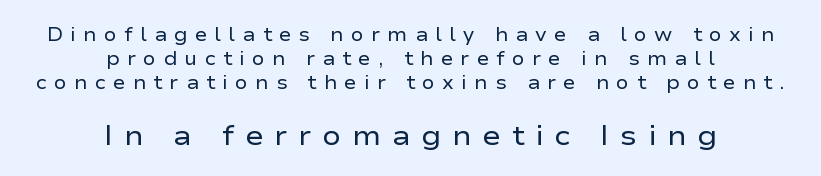
The image shows 28 px regular-weight, wide sans-serif type, upright; set centered, normal line spacing (1.27x), unusually wide letter spacing (+0.38 em), not underlined; the second (bottom) block is 1.47x larger; low stroke contrast and a medium x-height.
